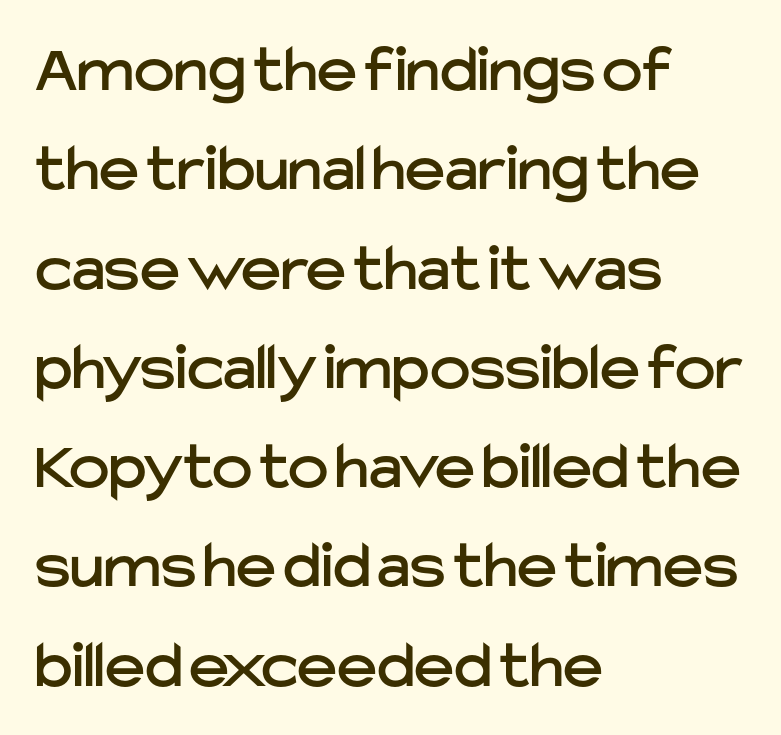
A normal amount of white space separates one row of letters from the next. Compared with typical body copy, the letter spacing here is the same. Teacher's note: observe the even left margin — that is flush-left alignment. Note the varied advance widths — an 'i' is clearly narrower than an 'm'. What kind of face is this? One without serifs — a sans. A bare baseline throughout the passage.
